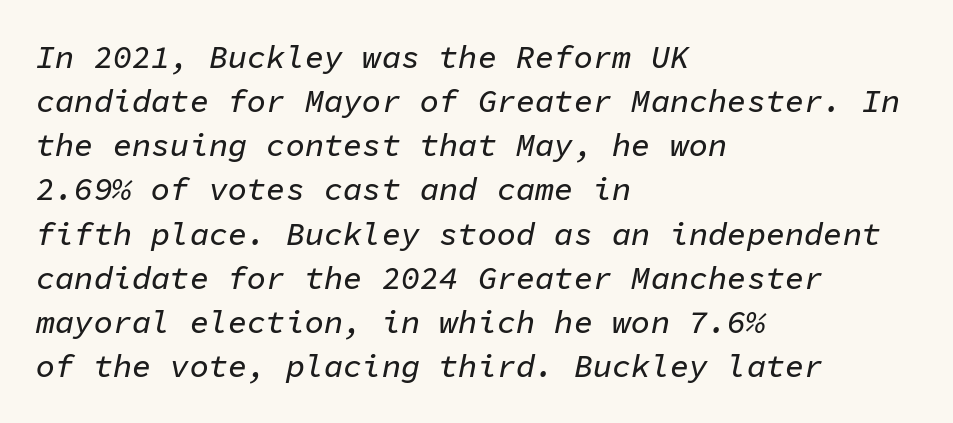
{"italic": "yes", "lean": "right", "slant_degrees": 11, "width": "normal", "stroke_contrast": "low", "x_height": "medium", "monospaced": "yes", "underline": "no", "align": "left", "line_spacing": "normal", "line_spacing_ratio": 1.38, "letter_spacing": "normal", "letter_spacing_em": 0.0, "glyph_px": 32}
